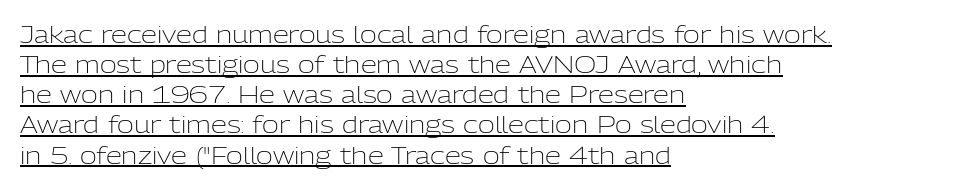
The image shows 23 px text type, upright; set left-aligned, normal line spacing (1.31x), normal letter spacing, underlined.
